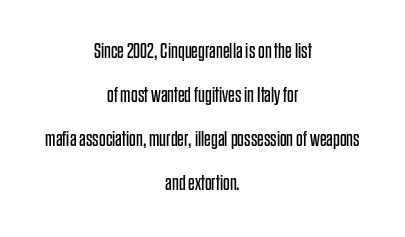
The image shows 21 px text type, upright; set centered, loose line spacing (2.1x), normal letter spacing, not underlined.
